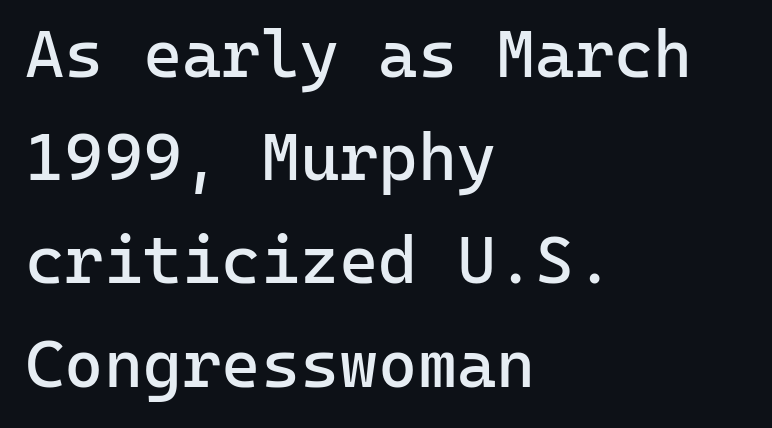
The image shows 67 px regular-weight sans-serif type, upright, monospaced; set left-aligned, normal line spacing (1.54x), normal letter spacing, not underlined; low stroke contrast and a medium x-height.
